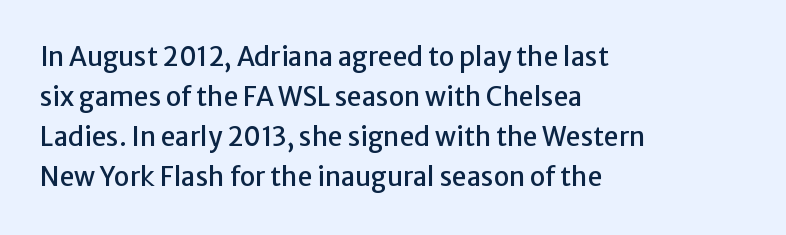
The image shows 26 px text type, upright; set left-aligned, normal line spacing (1.54x), normal letter spacing, not underlined.
